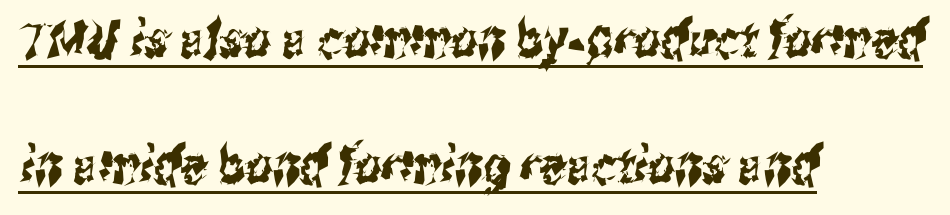
Q: Is the typeface a serif or a sans-serif typeface? A: Sans-serif.
Q: Is the text underlined? A: Yes.
Q: How is the paragraph aligned? A: Left-aligned.
Q: Is the spacing between letters normal or unusually wide? A: Normal.
Q: Is the spacing between lines tight, normal or loose? A: Loose.
Q: Width (condensed, normal, or wide)? A: Condensed.
Q: Stroke contrast? A: Medium.
Q: x-height? A: Medium.
Q: Monospaced? A: No.
